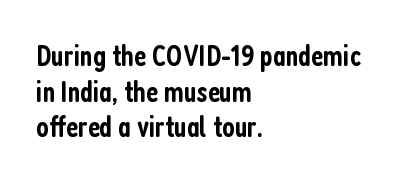
The image shows 30 px semibold, condensed sans-serif type, upright; set left-aligned, line spacing 1.19x, normal letter spacing, not underlined; low stroke contrast and a medium x-height.
